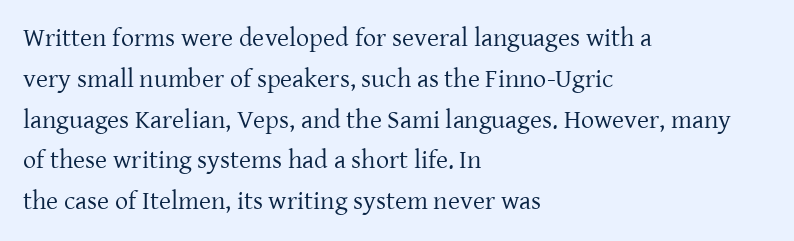
The image shows 26 px text type, upright; set left-aligned, normal line spacing (1.57x), normal letter spacing, not underlined.
